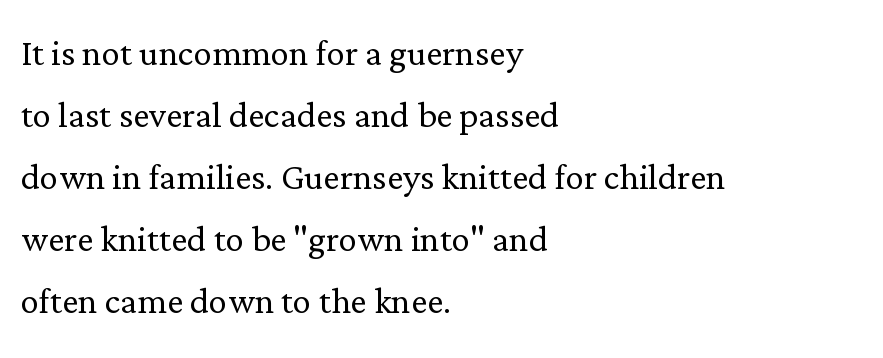
Each stroke keeps to a modest, everyday thickness or less. Each letter keeps its own natural width here, so spacing adapts to shape. Students, note that the glyphs here touch the page at normal intervals. The face used here is seriffed, in the tradition of book romans.
